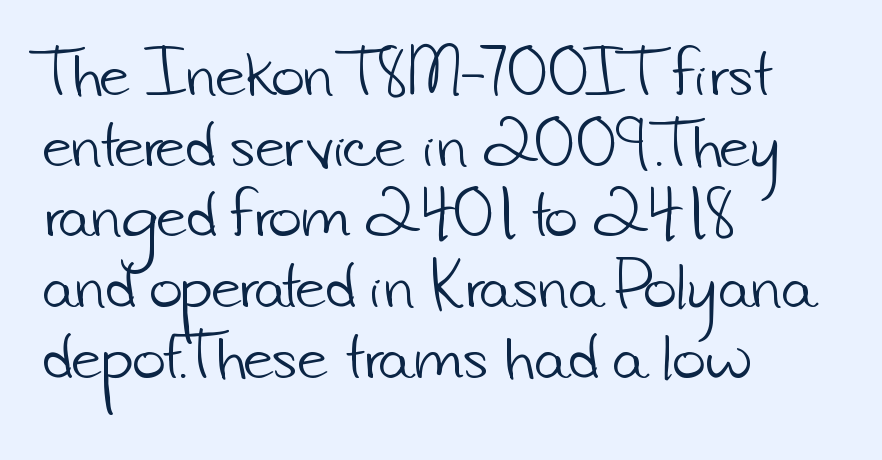
{"serif": "no", "bold": "no", "weight": "light", "width": "normal", "stroke_contrast": "low", "x_height": "small", "monospaced": "no", "underline": "no", "align": "left", "line_spacing_ratio": 1.24, "letter_spacing": "normal", "letter_spacing_em": 0.0, "glyph_px": 57}
